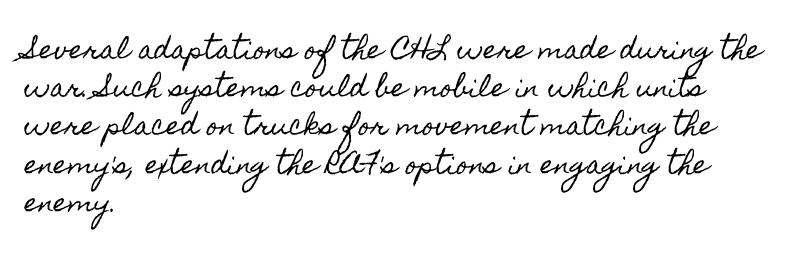
Descenders hang freely into open space. Teacher's note: observe the even left margin — that is flush-left alignment. The vertical gap from one line to the next is medium. The letters sit at their default tracking, neither squeezed nor spread.
